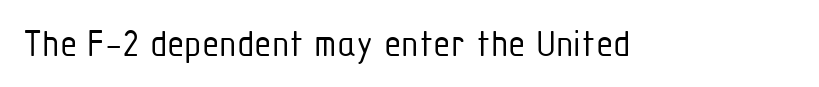
The letters stand straight up with perfectly vertical stems. The text was rendered using a sans face with plain stroke endings. Glance below the letters and you will spot only blank space. A light-to-regular cut is what we see here.
